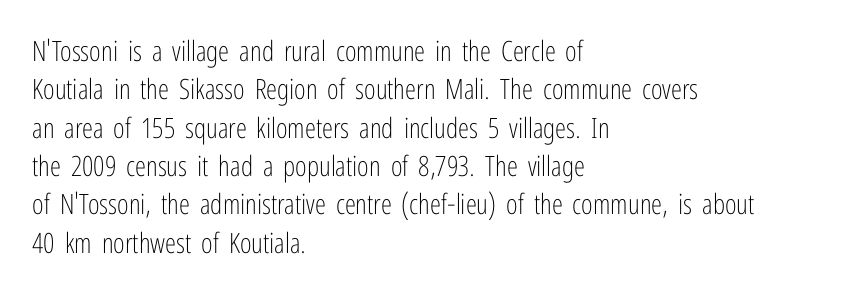
The image shows 28 px light, condensed sans-serif type, upright; set left-aligned, normal line spacing (1.37x), normal letter spacing, not underlined; low stroke contrast and a medium x-height.
